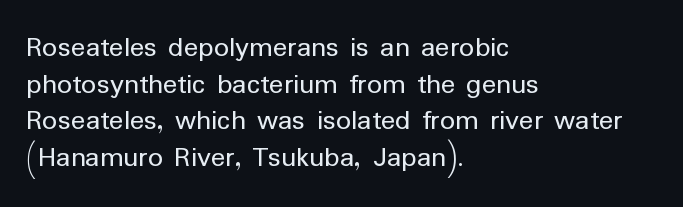
{"serif": "no", "italic": "no", "bold": "no", "weight": "regular", "width": "normal", "stroke_contrast": "low", "x_height": "medium", "monospaced": "no", "underline": "no", "align": "left", "line_spacing_ratio": 1.22, "letter_spacing": "normal", "letter_spacing_em": 0.0, "glyph_px": 30}
